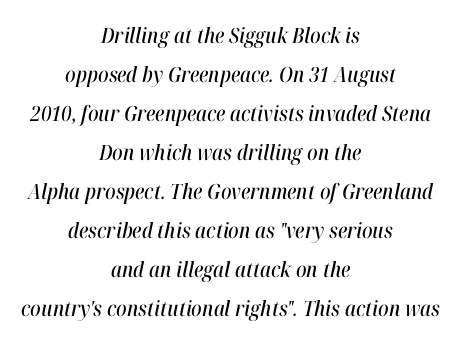
The image shows 21 px text type, italic (leaning right); set centered, line spacing 1.86x, normal letter spacing, not underlined.
